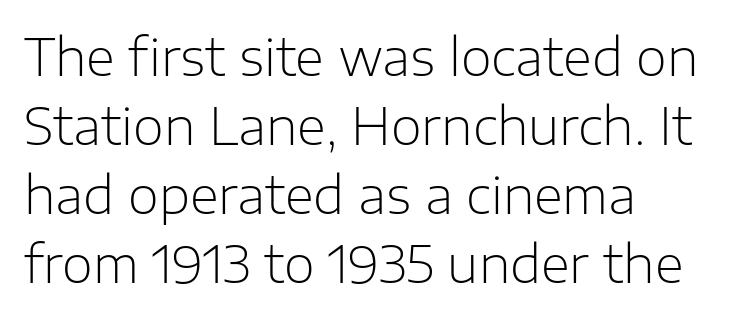
Line beginnings align vertically; line endings do not. Upright lettering throughout. Successive baselines arrive at the customary interval. This sample uses plain, unmodified letter spacing.
